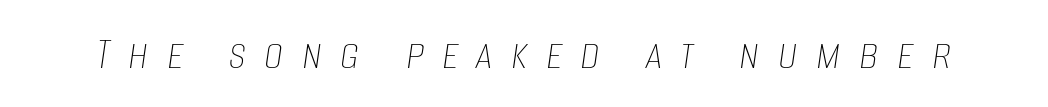
The characters are drawn with everyday or finer stroke widths. Characters are canted at an angle relative to the baseline's perpendicular. Observe the wide spacing: letters keep a clear distance from each other. Nobody drew a line under any word here. The face used here is proportionally spaced, like ordinary book or web type.
